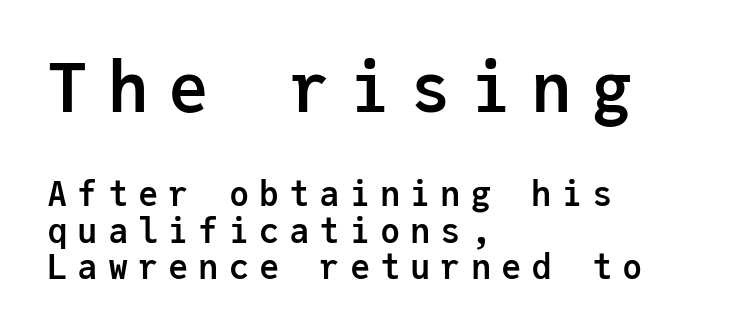
{"serif": "no", "italic": "no", "bold": "yes", "weight": "semibold", "width": "normal", "stroke_contrast": "low", "x_height": "medium", "monospaced": "yes", "underline": "no", "align": "left", "line_spacing": "tight", "line_spacing_ratio": 1.06, "letter_spacing": "wide", "letter_spacing_em": 0.29, "larger_block": "first", "size_ratio": 2.0, "glyph_px": 68}
